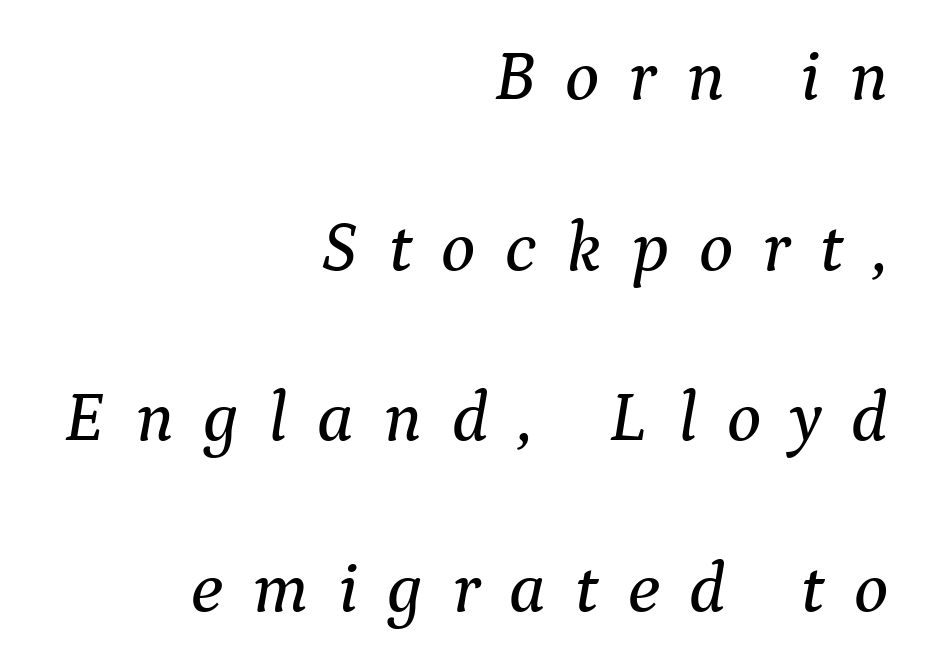
{"serif": "yes", "italic": "yes", "lean": "right", "slant_degrees": 9, "width": "normal", "stroke_contrast": "medium", "x_height": "medium", "monospaced": "no", "underline": "no", "align": "right", "line_spacing": "loose", "line_spacing_ratio": 2.37, "letter_spacing": "wide", "letter_spacing_em": 0.41, "glyph_px": 72}
